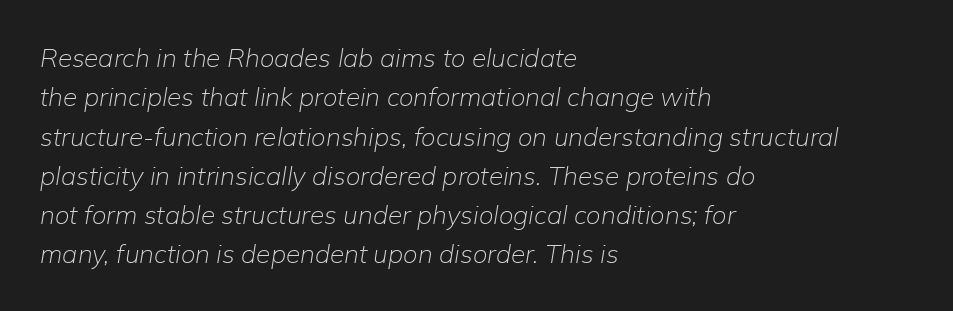
Q: Is the text bold? A: No.
Q: Is the text italic (slanted)? A: Yes, it leans right by about 9 degrees.
Q: Is the text underlined? A: No.
Q: How is the paragraph aligned? A: Left-aligned.
Q: Is the spacing between letters normal or unusually wide? A: Normal.
Q: Is the spacing between lines tight, normal or loose? A: Normal.
